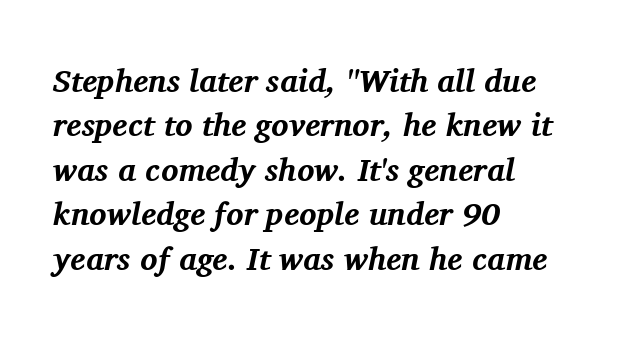
Q: Is the text bold? A: Yes.
Q: Is the text italic (slanted)? A: Yes, it leans right by about 11 degrees.
Q: Is the typeface a serif or a sans-serif typeface? A: Serif.
Q: Is the text underlined? A: No.
Q: How is the paragraph aligned? A: Left-aligned.
Q: Is the spacing between letters normal or unusually wide? A: Normal.
Q: Is the spacing between lines tight, normal or loose? A: Normal.
Q: Width (condensed, normal, or wide)? A: Normal.
Q: Stroke contrast? A: Medium.
Q: x-height? A: Medium.
Q: Monospaced? A: No.
